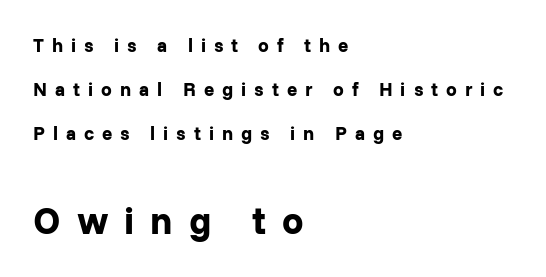
The image shows 38 px bold sans-serif type, upright; set left-aligned, loose line spacing (2.32x), unusually wide letter spacing (+0.42 em), not underlined; the second (bottom) block is 2.0x larger; low stroke contrast and a medium x-height.
